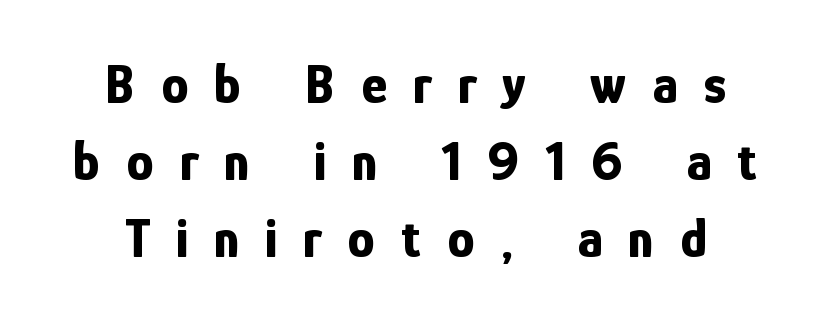
The image shows 55 px bold, condensed sans-serif type, upright; set normal line spacing (1.4x), unusually wide letter spacing (+0.47 em), not underlined; low stroke contrast and a medium x-height.
